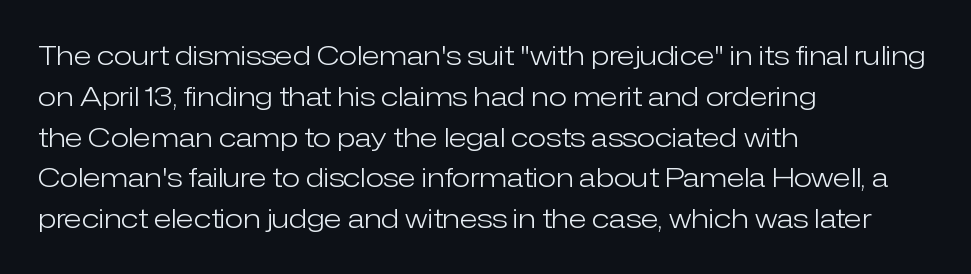
{"italic": "no", "bold": "no", "underline": "no", "align": "left", "line_spacing": "normal", "line_spacing_ratio": 1.51, "letter_spacing": "normal", "letter_spacing_em": 0.0, "glyph_px": 27}
